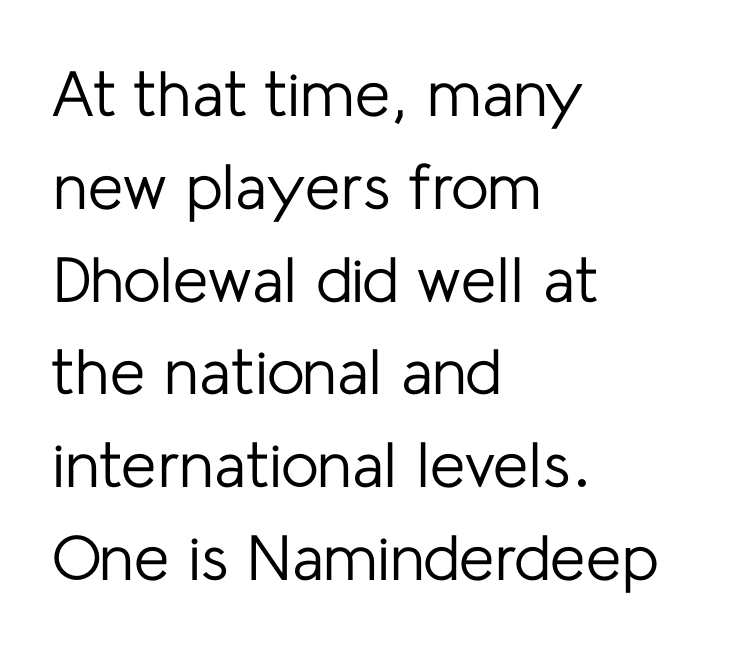
Q: Is the text bold? A: No.
Q: Is the text italic (slanted)? A: No, it is upright.
Q: Is the typeface a serif or a sans-serif typeface? A: Sans-serif.
Q: Is the text underlined? A: No.
Q: How is the paragraph aligned? A: Left-aligned.
Q: Is the spacing between letters normal or unusually wide? A: Normal.
Q: Is the spacing between lines tight, normal or loose? A: Normal.
Q: Width (condensed, normal, or wide)? A: Normal.
Q: Stroke contrast? A: Low.
Q: x-height? A: Medium.
Q: Monospaced? A: No.
